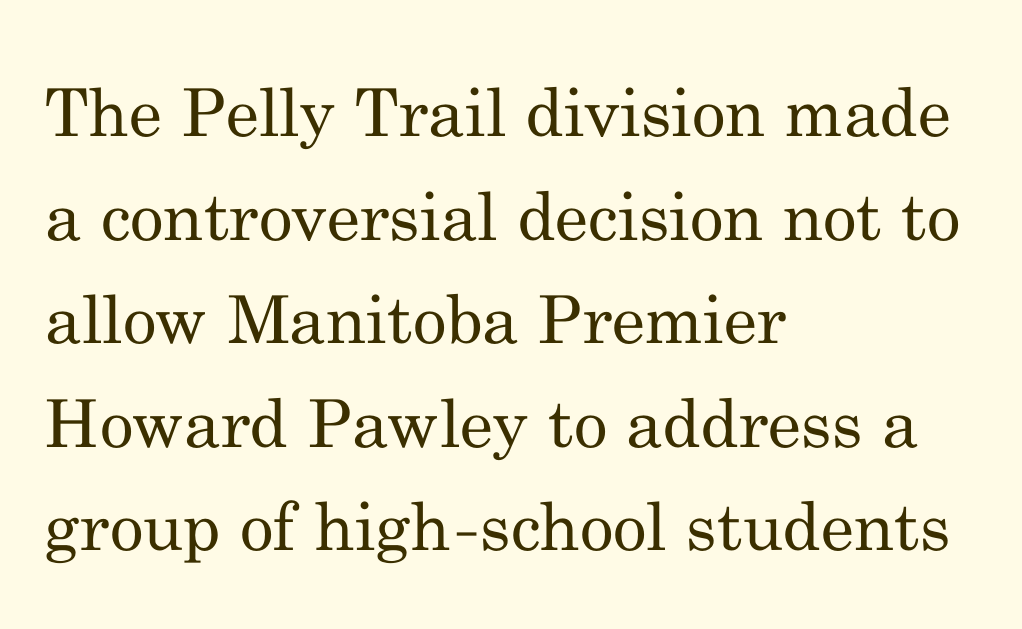
{"serif": "yes", "italic": "no", "bold": "no", "weight": "regular", "width": "normal", "stroke_contrast": "medium", "x_height": "small", "monospaced": "no", "underline": "no", "align": "left", "line_spacing": "normal", "line_spacing_ratio": 1.57, "letter_spacing": "normal", "letter_spacing_em": 0.0, "glyph_px": 66}
